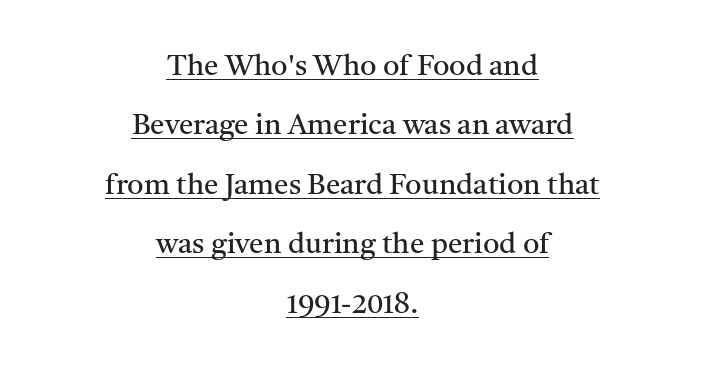
Q: Is the text bold? A: No.
Q: Is the text italic (slanted)? A: No, it is upright.
Q: Is the typeface a serif or a sans-serif typeface? A: Serif.
Q: Is the text underlined? A: Yes.
Q: How is the paragraph aligned? A: Centered.
Q: Is the spacing between letters normal or unusually wide? A: Normal.
Q: Is the spacing between lines tight, normal or loose? A: Loose.
Q: Width (condensed, normal, or wide)? A: Normal.
Q: Stroke contrast? A: Medium.
Q: x-height? A: Medium.
Q: Monospaced? A: No.
